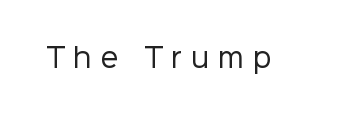
The image shows 26 px text type, upright; set unusually wide letter spacing (+0.33 em), not underlined.
